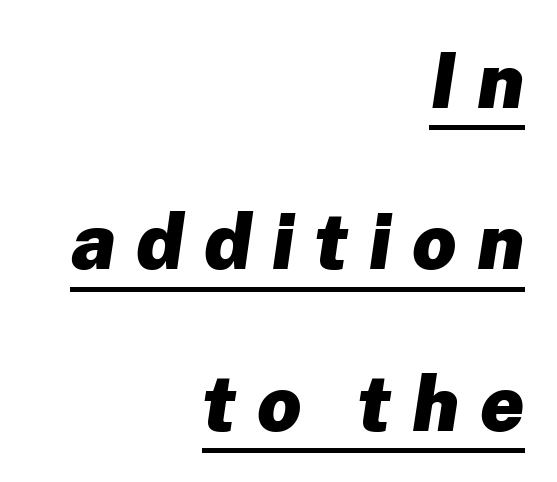
{"italic": "yes", "lean": "right", "slant_degrees": 8, "bold": "yes", "weight": "heavy", "width": "normal", "stroke_contrast": "low", "x_height": "medium", "monospaced": "no", "underline": "yes", "align": "right", "line_spacing": "loose", "line_spacing_ratio": 2.07, "letter_spacing": "wide", "letter_spacing_em": 0.26, "glyph_px": 78}
